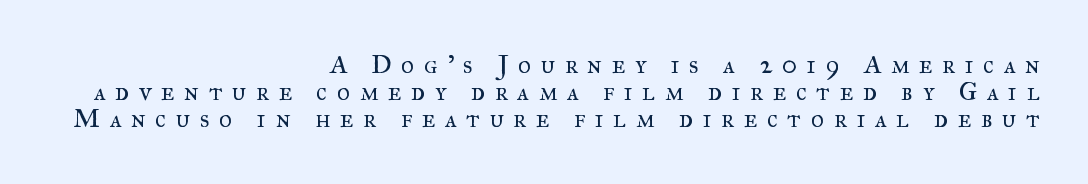
{"italic": "no", "bold": "no", "underline": "no", "align": "right", "line_spacing": "tight", "line_spacing_ratio": 1.04, "letter_spacing": "wide", "letter_spacing_em": 0.36, "glyph_px": 26}
